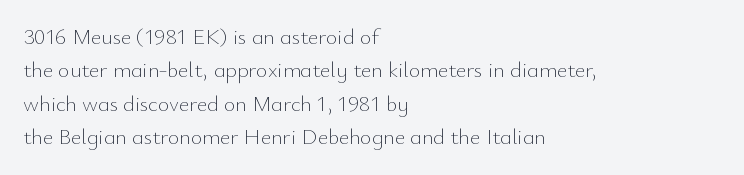
The image shows 22 px text type, upright; set left-aligned, normal line spacing (1.52x), normal letter spacing, not underlined.
